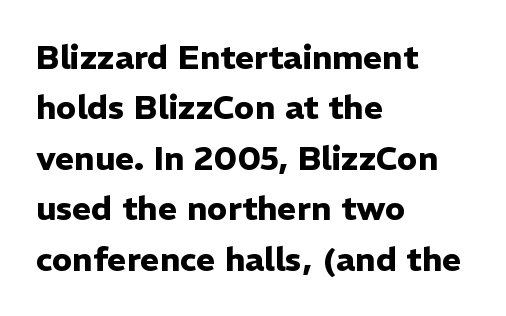
{"serif": "no", "italic": "no", "bold": "yes", "weight": "heavy", "width": "normal", "stroke_contrast": "low", "x_height": "medium", "monospaced": "no", "underline": "no", "align": "left", "line_spacing": "normal", "line_spacing_ratio": 1.53, "letter_spacing": "normal", "letter_spacing_em": 0.0, "glyph_px": 33}
